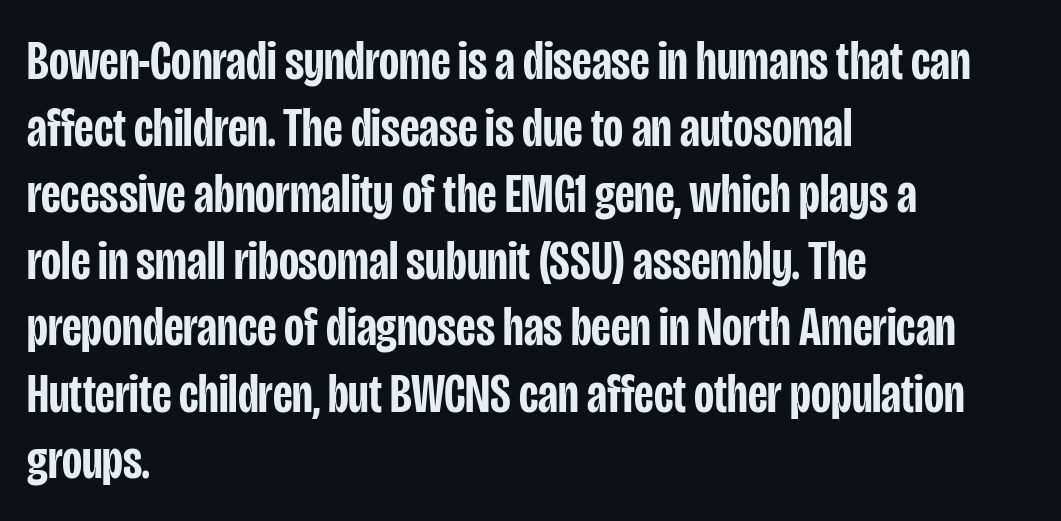
The image shows 55 px semibold, condensed sans-serif type, upright; set left-aligned, line spacing 1.21x, normal letter spacing, not underlined; low stroke contrast and a large x-height.
